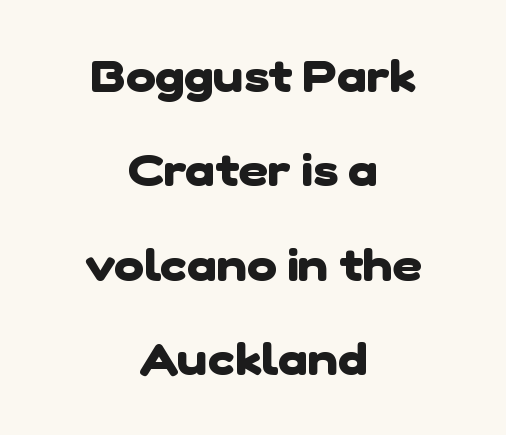
{"serif": "no", "bold": "yes", "weight": "heavy", "width": "normal", "stroke_contrast": "low", "x_height": "medium", "monospaced": "no", "underline": "no", "align": "center", "line_spacing": "loose", "line_spacing_ratio": 2.1, "letter_spacing": "normal", "letter_spacing_em": 0.0, "glyph_px": 45}
